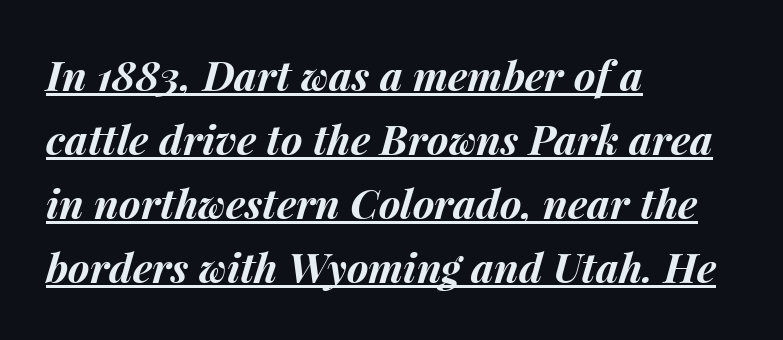
{"italic": "yes", "lean": "right", "slant_degrees": 15, "bold": "yes", "weight": "bold", "width": "normal", "stroke_contrast": "medium", "x_height": "medium", "monospaced": "no", "underline": "yes", "align": "left", "line_spacing": "normal", "line_spacing_ratio": 1.56, "letter_spacing": "normal", "letter_spacing_em": 0.0, "glyph_px": 41}
